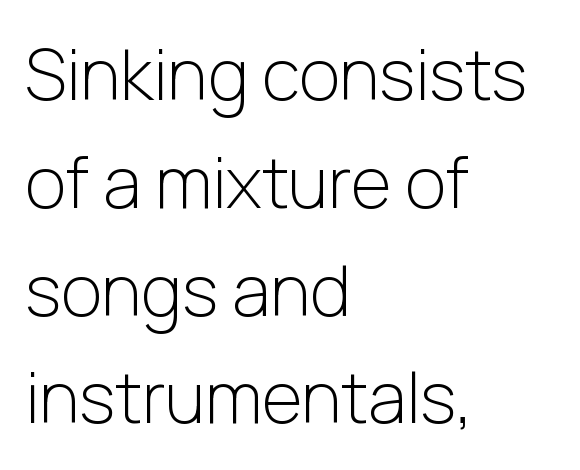
Q: Is the text bold? A: No.
Q: Is the text italic (slanted)? A: No, it is upright.
Q: Is the typeface a serif or a sans-serif typeface? A: Sans-serif.
Q: Is the text underlined? A: No.
Q: How is the paragraph aligned? A: Left-aligned.
Q: Is the spacing between letters normal or unusually wide? A: Normal.
Q: Is the spacing between lines tight, normal or loose? A: Normal.
Q: Width (condensed, normal, or wide)? A: Normal.
Q: Stroke contrast? A: Low.
Q: x-height? A: Medium.
Q: Monospaced? A: No.
